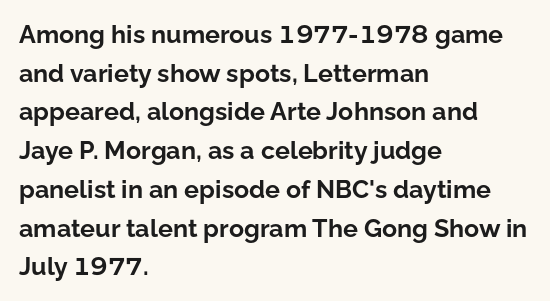
Q: Is the text bold? A: Yes.
Q: Is the text italic (slanted)? A: No, it is upright.
Q: Is the text underlined? A: No.
Q: How is the paragraph aligned? A: Left-aligned.
Q: Is the spacing between letters normal or unusually wide? A: Normal.
Q: Is the spacing between lines tight, normal or loose? A: Normal.
